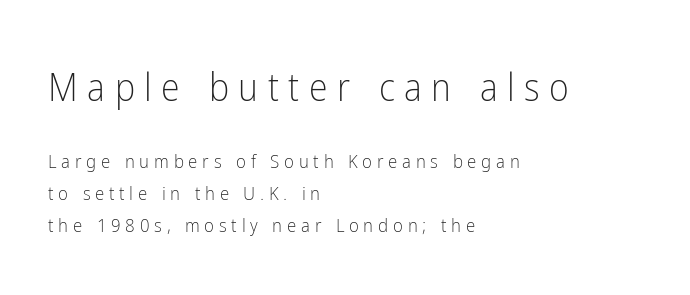
Q: Is the text bold? A: No.
Q: Is the text italic (slanted)? A: No, it is upright.
Q: Is the typeface a serif or a sans-serif typeface? A: Sans-serif.
Q: Is the text underlined? A: No.
Q: How is the paragraph aligned? A: Left-aligned.
Q: Is the spacing between letters normal or unusually wide? A: Unusually wide.
Q: Is the spacing between lines tight, normal or loose? A: Normal.
Q: Which block of text is set in a larger size, the first (top) or the second (bottom)? A: The first (top) one.
Q: Width (condensed, normal, or wide)? A: Condensed.
Q: Stroke contrast? A: Low.
Q: x-height? A: Medium.
Q: Monospaced? A: No.
